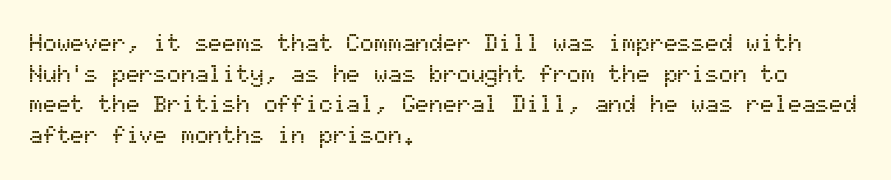
Q: Is the text italic (slanted)? A: No, it is upright.
Q: Is the text underlined? A: No.
Q: How is the paragraph aligned? A: Left-aligned.
Q: Is the spacing between letters normal or unusually wide? A: Normal.
Q: Is the spacing between lines tight, normal or loose? A: Normal.
